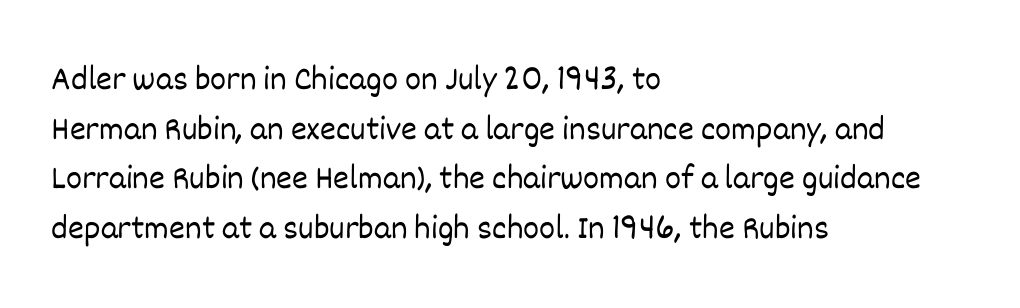
Every stem runs plumb, perpendicular to the baseline. The face used here is proportionally spaced, like ordinary book or web type. Vertical spacing — default. The glyphs are unaccompanied by any horizontal stroke below them. Is the stroke heavy? The answer is a plain regular-or-lighter. If you drew a ruler down the left edge, every line would touch it.
